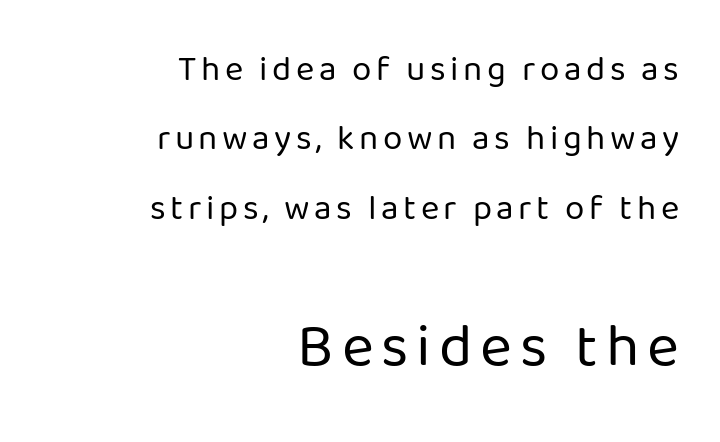
The image shows 61 px regular-weight sans-serif type, upright; set right-aligned, loose line spacing (1.98x), not underlined; the second (bottom) block is 1.74x larger; low stroke contrast and a medium x-height.
